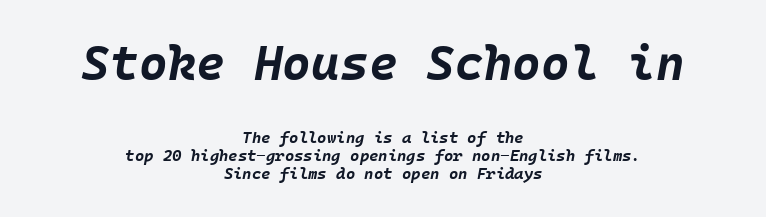
Tightly led — the rows are bunched. Strokes here are thick enough to call this a true bold. What stands out about the letter spacing? Nothing — it is the standard amount. Is the block centered? Yes — each line is placed symmetrically about the middle.
